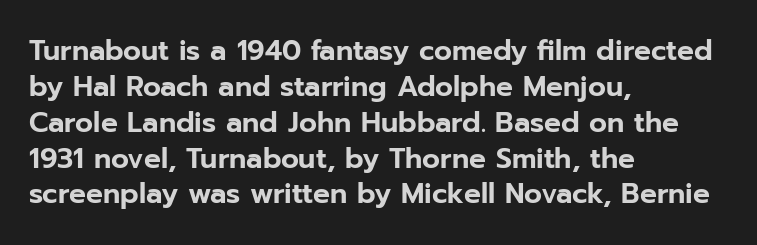
Q: Is the text italic (slanted)? A: No, it is upright.
Q: Is the typeface a serif or a sans-serif typeface? A: Sans-serif.
Q: Is the text underlined? A: No.
Q: How is the paragraph aligned? A: Left-aligned.
Q: Is the spacing between letters normal or unusually wide? A: Normal.
Q: Is the spacing between lines tight, normal or loose? A: Normal.
Q: Width (condensed, normal, or wide)? A: Normal.
Q: Stroke contrast? A: Low.
Q: x-height? A: Medium.
Q: Monospaced? A: No.
